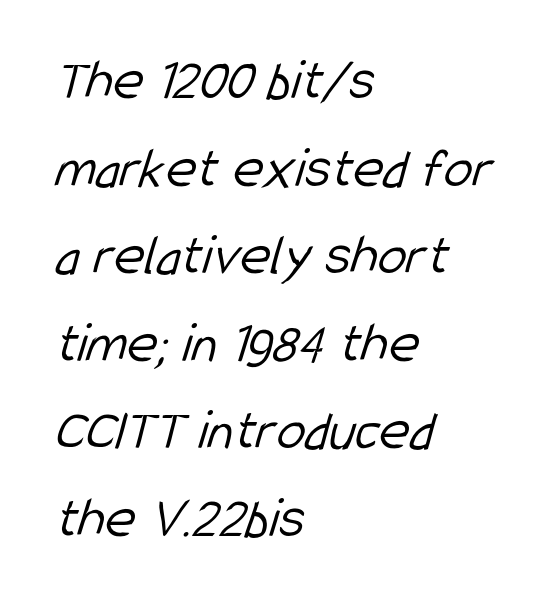
A student would call this left alignment; a typographer would say flush left, rag right. Each stroke keeps to a modest, everyday thickness or less. Note: no serifs on the glyphs. Inter-character spacing is left at the font's built-in metrics.
